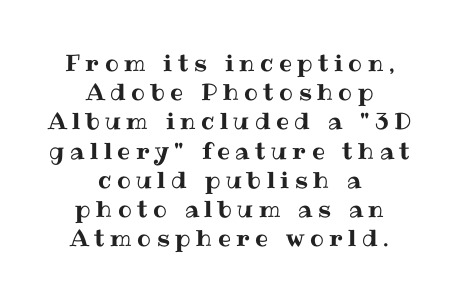
Q: Is the text italic (slanted)? A: No, it is upright.
Q: Is the text underlined? A: No.
Q: How is the paragraph aligned? A: Centered.
Q: Is the spacing between letters normal or unusually wide? A: Unusually wide.
Q: Is the spacing between lines tight, normal or loose? A: Normal.
